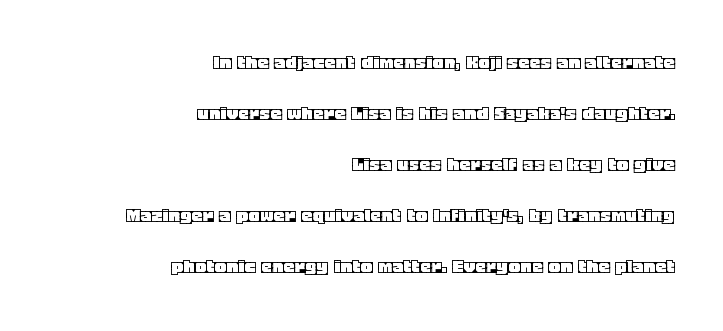
Q: Is the text italic (slanted)? A: No, it is upright.
Q: Is the text underlined? A: No.
Q: How is the paragraph aligned? A: Right-aligned.
Q: Is the spacing between letters normal or unusually wide? A: Normal.
Q: Is the spacing between lines tight, normal or loose? A: Loose.
